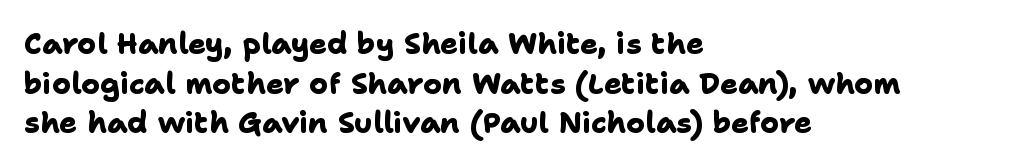
Q: Is the text bold? A: Yes.
Q: Is the typeface a serif or a sans-serif typeface? A: Sans-serif.
Q: Is the text underlined? A: No.
Q: How is the paragraph aligned? A: Left-aligned.
Q: Is the spacing between letters normal or unusually wide? A: Normal.
Q: Is the spacing between lines tight, normal or loose? A: Normal.
Q: Width (condensed, normal, or wide)? A: Normal.
Q: Stroke contrast? A: Low.
Q: x-height? A: Medium.
Q: Monospaced? A: No.
